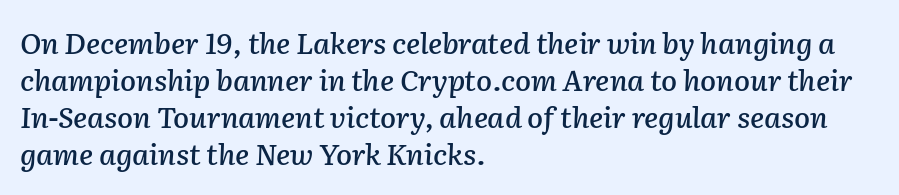
The image shows 29 px text type, italic (leaning right); set left-aligned, normal line spacing (1.28x), normal letter spacing, not underlined; low stroke contrast and a medium x-height.
